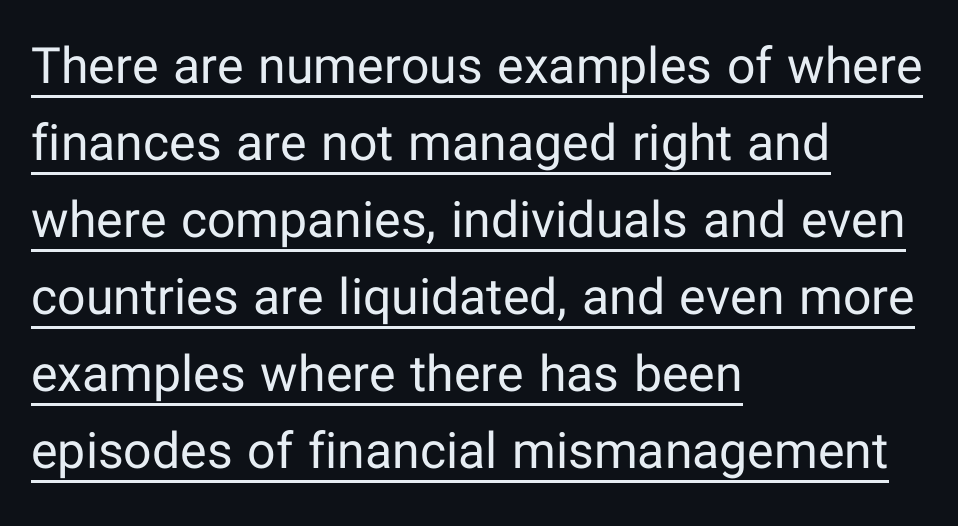
Q: Is the text bold? A: No.
Q: Is the text italic (slanted)? A: No, it is upright.
Q: Is the typeface a serif or a sans-serif typeface? A: Sans-serif.
Q: Is the text underlined? A: Yes.
Q: How is the paragraph aligned? A: Left-aligned.
Q: Is the spacing between letters normal or unusually wide? A: Normal.
Q: Is the spacing between lines tight, normal or loose? A: Normal.
Q: Width (condensed, normal, or wide)? A: Normal.
Q: Stroke contrast? A: Low.
Q: x-height? A: Medium.
Q: Monospaced? A: No.
